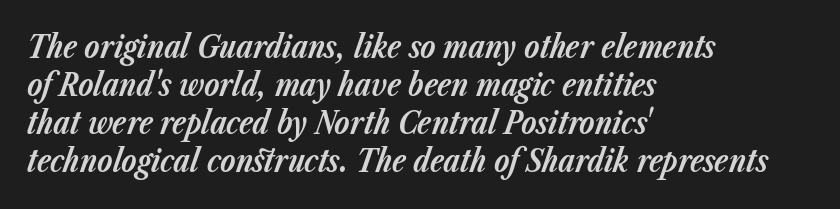
Rendered with sloped, italic letterforms. Emphasis by weight is at full strength: bold. The lines in this sample share a left origin and differ only in where they stop. Inter-character spacing is left at the font's built-in metrics. The gap between lines stays unmarked.
